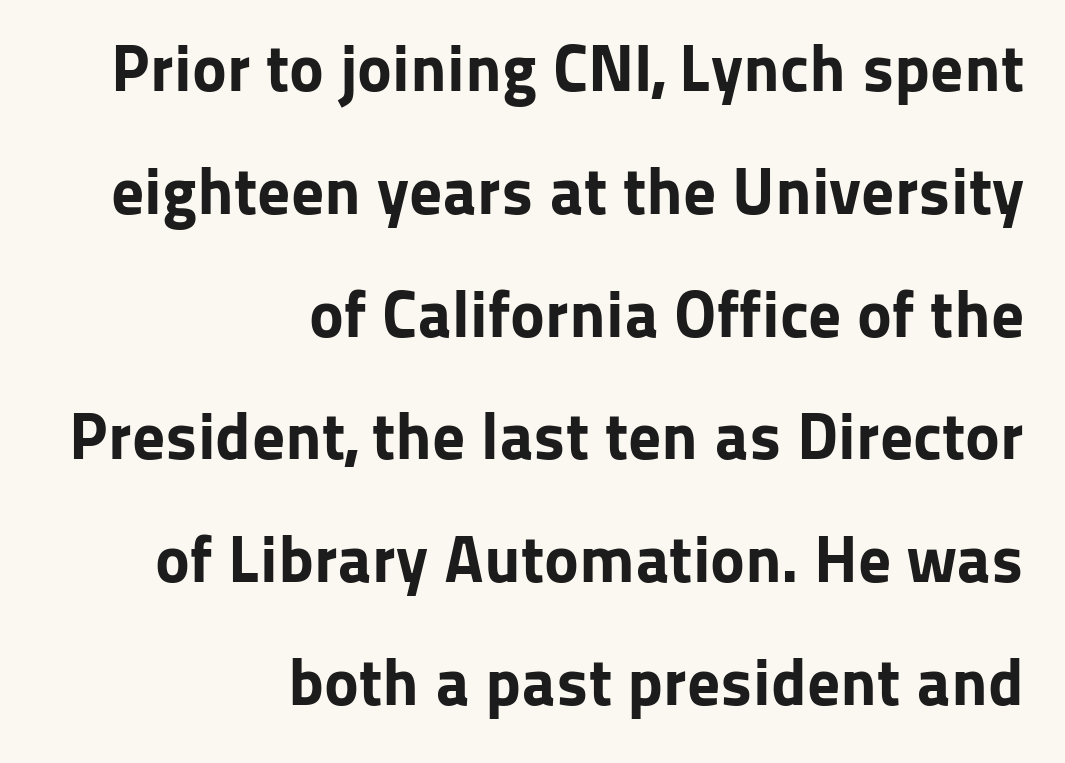
The passage shown is typeset with a sans-serif family. Underlining? Definitely not there. The face used here is proportionally spaced, like ordinary book or web type. Each glyph is drawn with heavy, bold strokes.
